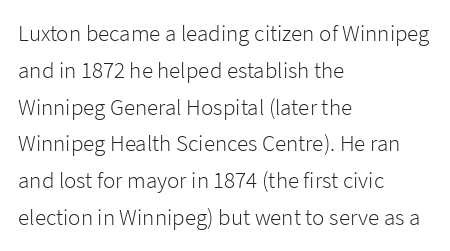
{"italic": "no", "bold": "no", "underline": "no", "align": "left", "line_spacing": "normal", "line_spacing_ratio": 1.6, "letter_spacing": "normal", "letter_spacing_em": 0.0, "glyph_px": 23}
